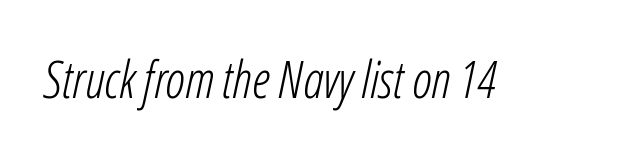
The font's italic variant was chosen for this text. Descender tails drop into unmarked territory. Default kerning and tracking; the words read as compact shapes. Is this a fixed-width face? No — the glyphs have proportional, varying widths. The strokes are not fattened; the text isn't bold.
